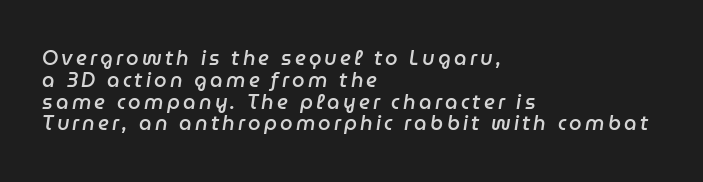
The image shows 20 px text type, italic (leaning right); set left-aligned, tight line spacing (1.09x), not underlined.
